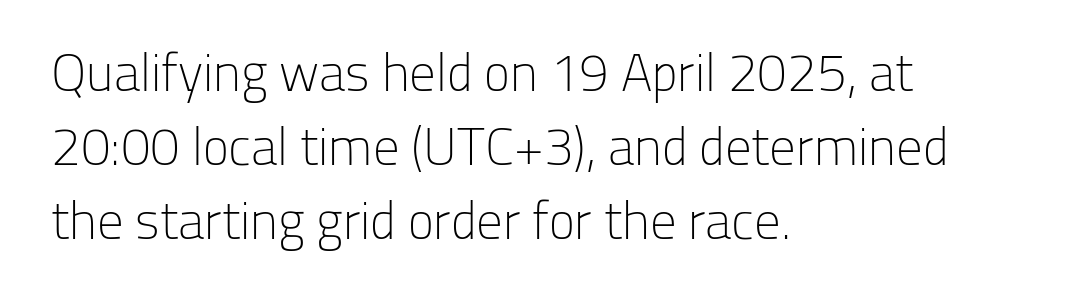
Q: Is the text bold? A: No.
Q: Is the text italic (slanted)? A: No, it is upright.
Q: Is the typeface a serif or a sans-serif typeface? A: Sans-serif.
Q: Is the text underlined? A: No.
Q: How is the paragraph aligned? A: Left-aligned.
Q: Is the spacing between letters normal or unusually wide? A: Normal.
Q: Is the spacing between lines tight, normal or loose? A: Normal.
Q: Width (condensed, normal, or wide)? A: Normal.
Q: Stroke contrast? A: Low.
Q: x-height? A: Medium.
Q: Monospaced? A: No.
